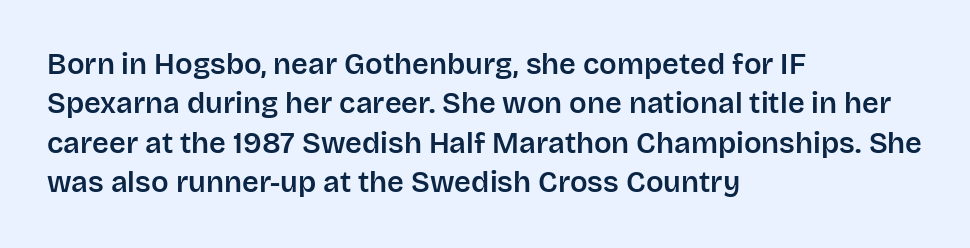
A typesetter would call this proportional, since set widths differ per character. Each letter's strokes conclude bluntly, with no projecting serifs. The passage shown stacks its lines at a standard gap. Is there any slant? The stems are plumb. Words appear dense and cohesive because spacing is normal. Casual observation: everything's shoved over to the left.
